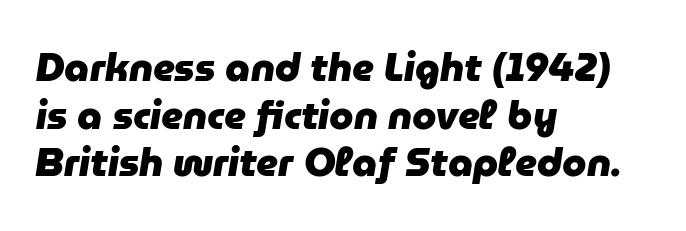
{"italic": "yes", "lean": "right", "slant_degrees": 9, "bold": "yes", "weight": "heavy", "width": "normal", "stroke_contrast": "low", "x_height": "medium", "monospaced": "no", "underline": "no", "align": "left", "line_spacing_ratio": 1.22, "letter_spacing": "normal", "letter_spacing_em": 0.0, "glyph_px": 39}
